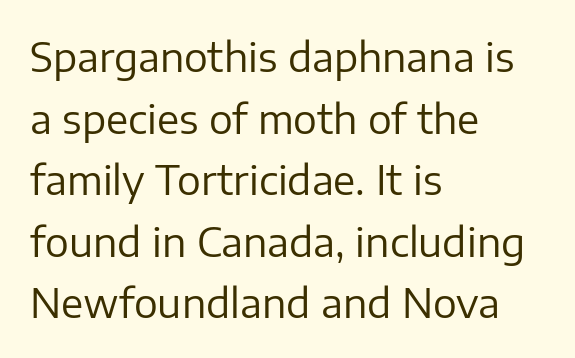
Proportional: the letters do not fall into vertical columns. A student would call this left alignment; a typographer would say flush left, rag right. Stroke terminals: plain, sans-serif. Spacing between characters is what you'd get straight out of the box. These lines sit exactly where default settings would place them. A roman cut, with each character standing at attention.
